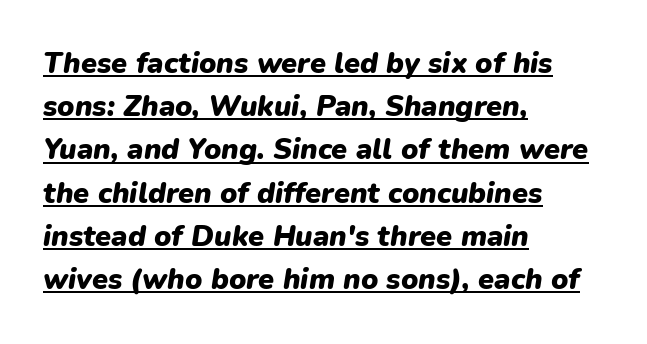
The image shows 29 px heavy type, italic (leaning right); set left-aligned, normal line spacing (1.49x), normal letter spacing, underlined; low stroke contrast and a medium x-height.
